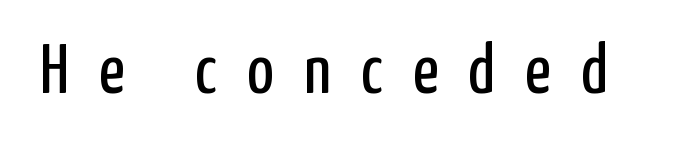
Q: Is the text bold? A: No.
Q: Is the text italic (slanted)? A: No, it is upright.
Q: Is the typeface a serif or a sans-serif typeface? A: Sans-serif.
Q: Is the text underlined? A: No.
Q: Is the spacing between letters normal or unusually wide? A: Unusually wide.
Q: Width (condensed, normal, or wide)? A: Condensed.
Q: Stroke contrast? A: Low.
Q: x-height? A: Medium.
Q: Monospaced? A: No.
